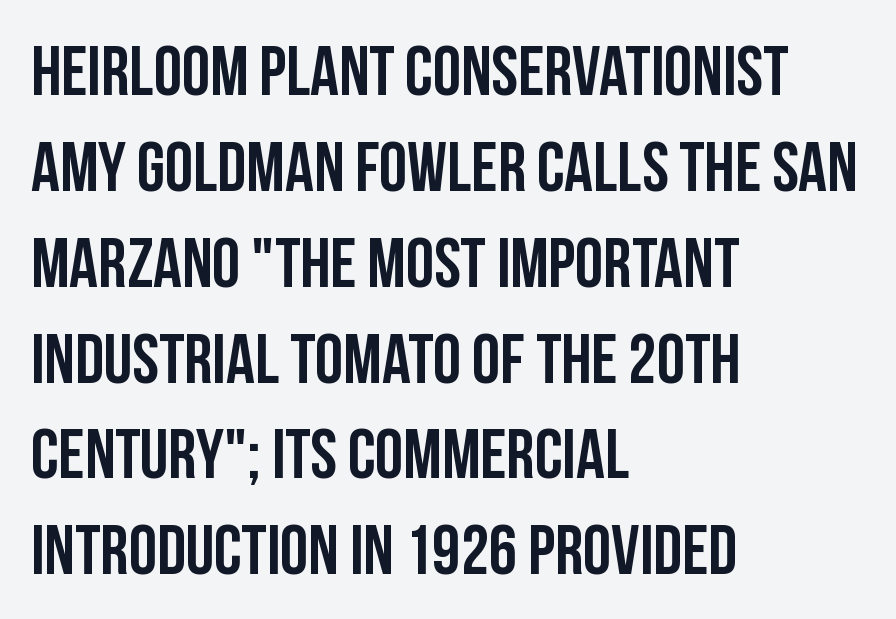
Q: Is the text italic (slanted)? A: No, it is upright.
Q: Is the typeface a serif or a sans-serif typeface? A: Sans-serif.
Q: Is the text underlined? A: No.
Q: How is the paragraph aligned? A: Left-aligned.
Q: Is the spacing between letters normal or unusually wide? A: Normal.
Q: Is the spacing between lines tight, normal or loose? A: Normal.
Q: Width (condensed, normal, or wide)? A: Condensed.
Q: Stroke contrast? A: Low.
Q: x-height? A: Large.
Q: Monospaced? A: No.
